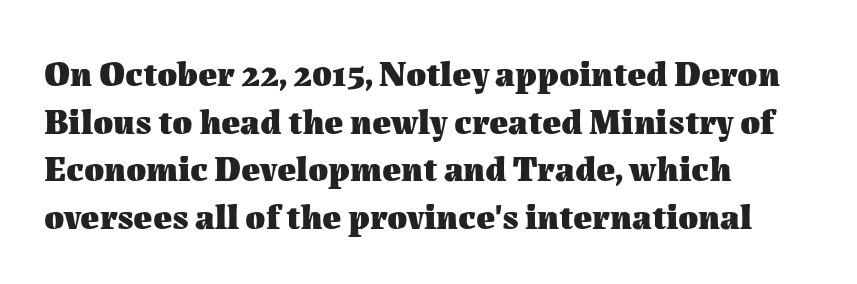
Heavy, bold letterforms. The letters stand straight up with perfectly vertical stems. A student would call this left alignment; a typographer would say flush left, rag right. Spacing verdict: proportional, widths tailored to each character.
